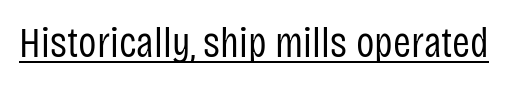
Letter spacing: default. Is there an underline? Yes — a line sits under the letters. Typographically, this falls in the sans-serif category. A typesetter would call this proportional, since set widths differ per character. Bold? No — there's no thickening of the strokes. Ascenders rise straight up at ninety degrees.
